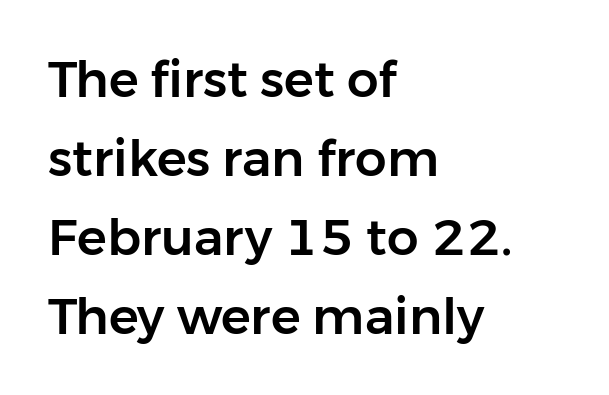
Spacing verdict: proportional, widths tailored to each character. Baseline-to-baseline distance is the conventional proportion of letter height. The ragged edge is on the right, which tells us the setting is flush left. Nobody drew a line under any word here. Classification — sans serif. Characters remain perfectly vertical along every line.
